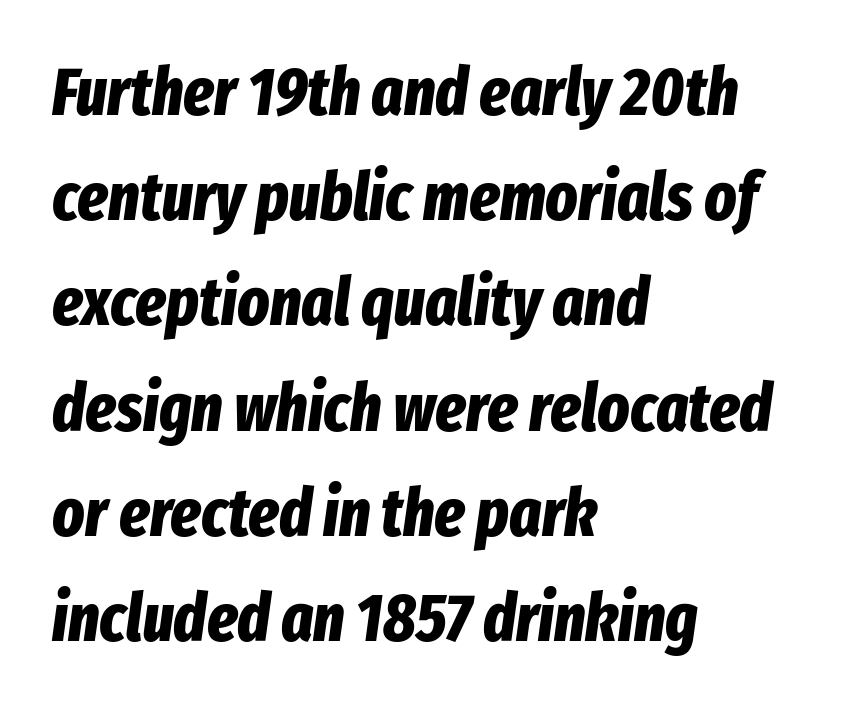
The letters are slanted; this is an italic face. The letters are bold, with thick, heavy strokes. Whoever set this chose a conventional vertical rhythm. The type is set solid horizontally, with unmodified tracking.
